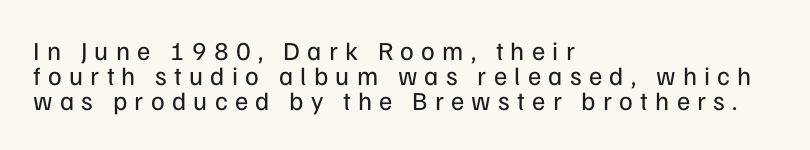
{"italic": "no", "bold": "no", "underline": "no", "align": "left", "line_spacing": "tight", "line_spacing_ratio": 0.97, "letter_spacing": "wide", "letter_spacing_em": 0.28, "glyph_px": 26}
